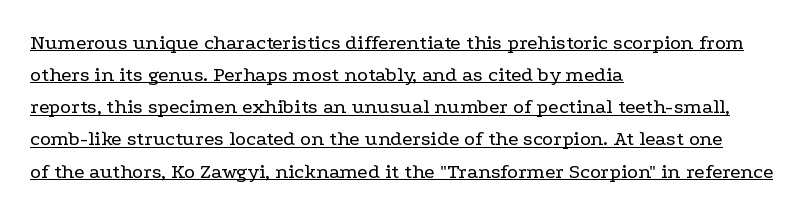
Inter-character spacing is left at the font's built-in metrics. Layout note: lines flush left. Students, observe: this is what conventionally led text looks like. You can tell it's not italic because the verticals are truly vertical.
